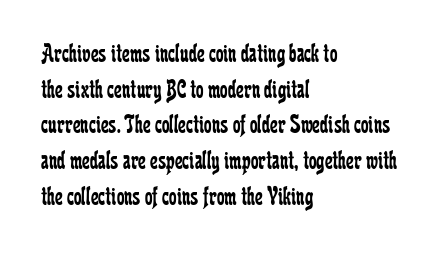
{"italic": "no", "bold": "no", "underline": "no", "align": "left", "line_spacing": "normal", "line_spacing_ratio": 1.32, "letter_spacing": "normal", "letter_spacing_em": 0.0, "glyph_px": 27}
